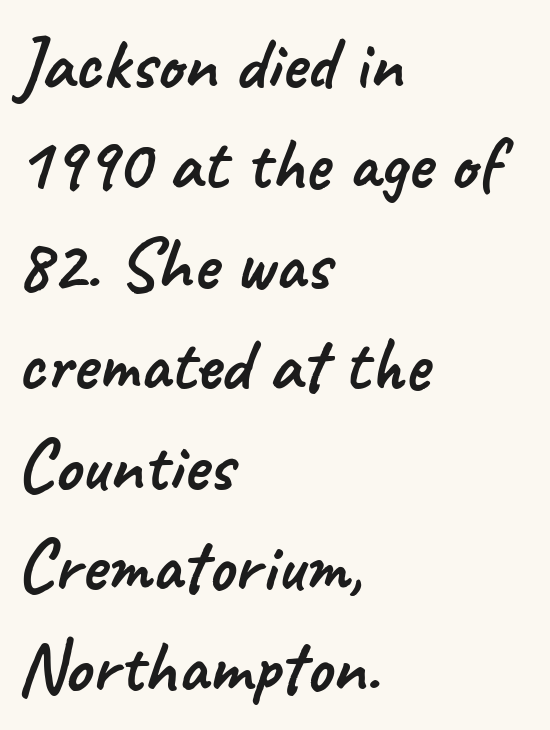
Is there much room between lines? A standard amount, neither cramped nor airy. The foot of each line stays bare and open. The ragged edge is on the right, which tells us the setting is flush left. This sample has the flowing, uneven cadence of proportional lettering. The characters display no serif detailing; their extremities are plain.
